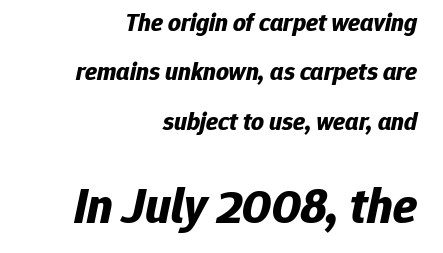
Q: Is the text bold? A: Yes.
Q: Is the text italic (slanted)? A: Yes, it leans right by about 12 degrees.
Q: Is the text underlined? A: No.
Q: How is the paragraph aligned? A: Right-aligned.
Q: Is the spacing between letters normal or unusually wide? A: Normal.
Q: Is the spacing between lines tight, normal or loose? A: Loose.
Q: Which block of text is set in a larger size, the first (top) or the second (bottom)? A: The second (bottom) one.
Q: Width (condensed, normal, or wide)? A: Normal.
Q: Stroke contrast? A: Low.
Q: x-height? A: Medium.
Q: Monospaced? A: No.
